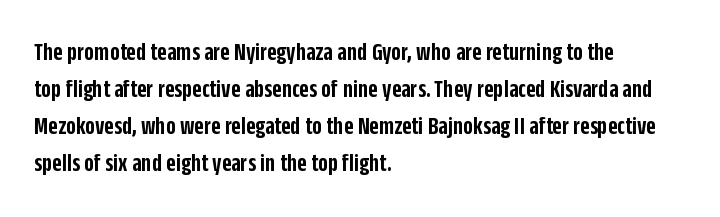
{"italic": "no", "bold": "semi", "underline": "no", "align": "left", "line_spacing": "normal", "line_spacing_ratio": 1.42, "letter_spacing": "normal", "letter_spacing_em": 0.0, "glyph_px": 26}
